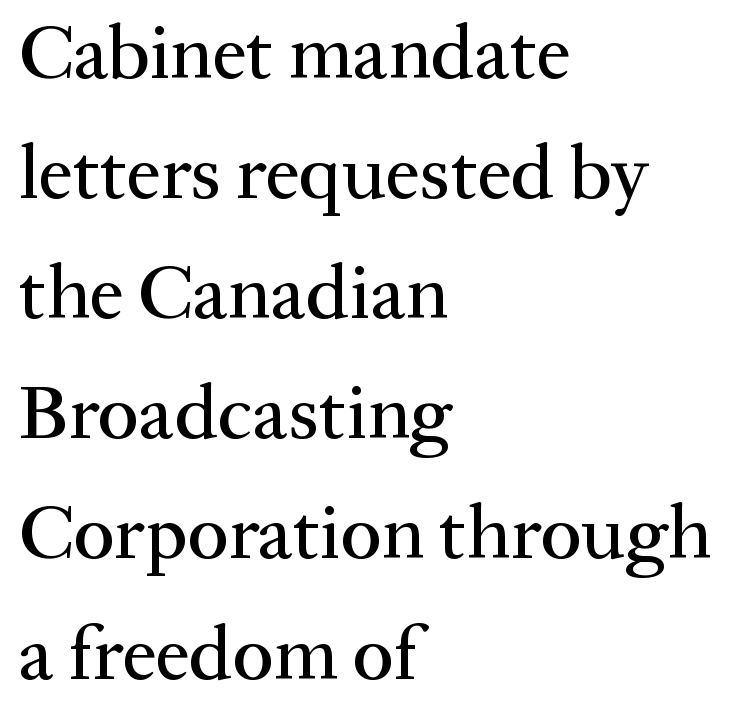
The passage shown is typed in a proportional face where columns would drift. Font category for this specimen: serif. What stands out about the letter spacing? Nothing — it is the standard amount. This is the regular roman posture of the typeface.
